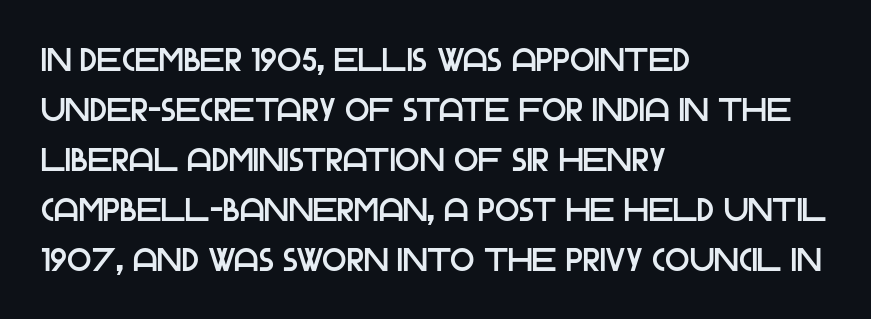
Q: Is the text italic (slanted)? A: No, it is upright.
Q: Is the typeface a serif or a sans-serif typeface? A: Sans-serif.
Q: Is the text underlined? A: No.
Q: How is the paragraph aligned? A: Left-aligned.
Q: Is the spacing between letters normal or unusually wide? A: Normal.
Q: Is the spacing between lines tight, normal or loose? A: Normal.
Q: Width (condensed, normal, or wide)? A: Normal.
Q: Stroke contrast? A: Low.
Q: x-height? A: Large.
Q: Monospaced? A: No.
